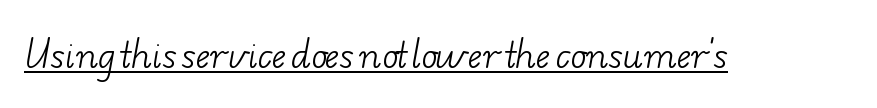
Q: Is the text bold? A: No.
Q: Is the typeface a serif or a sans-serif typeface? A: Serif.
Q: Is the text underlined? A: Yes.
Q: Is the spacing between letters normal or unusually wide? A: Normal.
Q: Width (condensed, normal, or wide)? A: Wide.
Q: Stroke contrast? A: Low.
Q: x-height? A: Small.
Q: Monospaced? A: No.
